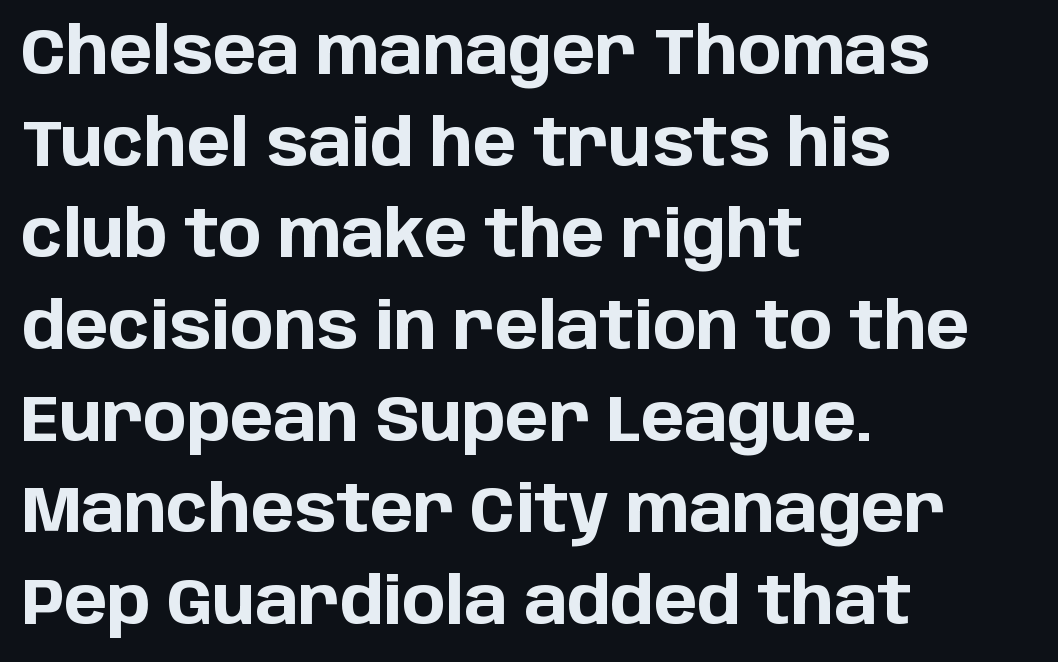
{"serif": "no", "italic": "no", "bold": "yes", "weight": "bold", "width": "normal", "stroke_contrast": "low", "x_height": "large", "monospaced": "no", "underline": "no", "align": "left", "line_spacing": "normal", "line_spacing_ratio": 1.41, "letter_spacing": "normal", "letter_spacing_em": 0.0, "glyph_px": 65}
